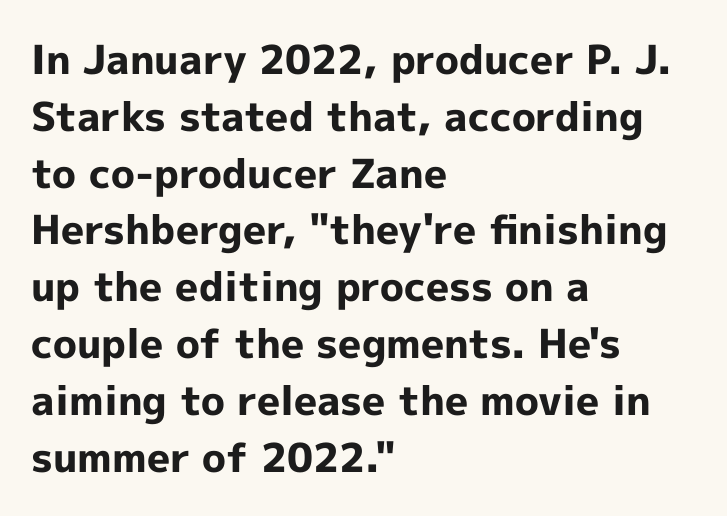
The image shows 40 px bold sans-serif type, upright; set left-aligned, normal line spacing (1.42x), normal letter spacing, not underlined; a medium x-height.
